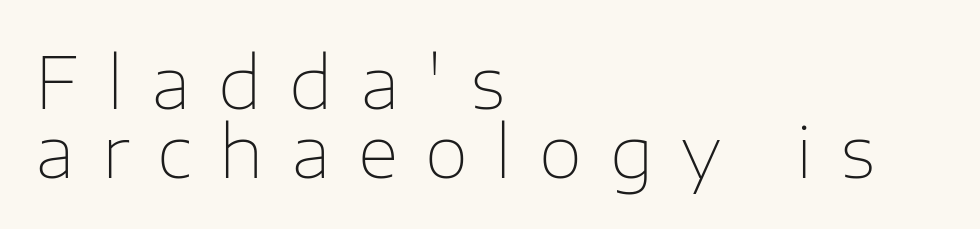
Q: Is the text bold? A: No.
Q: Is the text italic (slanted)? A: No, it is upright.
Q: Is the typeface a serif or a sans-serif typeface? A: Sans-serif.
Q: Is the text underlined? A: No.
Q: How is the paragraph aligned? A: Left-aligned.
Q: Is the spacing between letters normal or unusually wide? A: Unusually wide.
Q: Is the spacing between lines tight, normal or loose? A: Tight.
Q: Width (condensed, normal, or wide)? A: Normal.
Q: Stroke contrast? A: Low.
Q: x-height? A: Medium.
Q: Monospaced? A: No.
